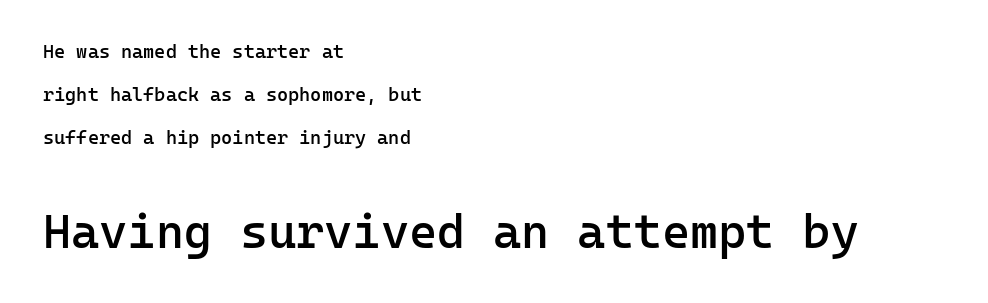
Q: Is the text bold? A: Semi-bold.
Q: Is the text italic (slanted)? A: No, it is upright.
Q: Is the typeface a serif or a sans-serif typeface? A: Sans-serif.
Q: Is the text underlined? A: No.
Q: How is the paragraph aligned? A: Left-aligned.
Q: Is the spacing between letters normal or unusually wide? A: Normal.
Q: Is the spacing between lines tight, normal or loose? A: Loose.
Q: Which block of text is set in a larger size, the first (top) or the second (bottom)? A: The second (bottom) one.
Q: Width (condensed, normal, or wide)? A: Normal.
Q: Stroke contrast? A: Low.
Q: x-height? A: Medium.
Q: Monospaced? A: Yes.
